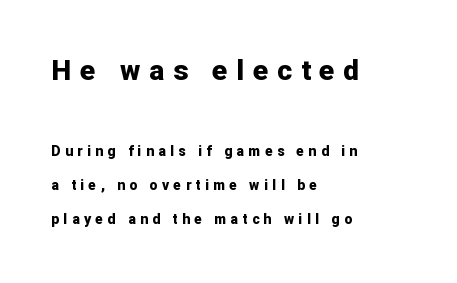
{"serif": "no", "italic": "no", "bold": "yes", "weight": "bold", "width": "normal", "stroke_contrast": "low", "x_height": "medium", "monospaced": "no", "underline": "no", "align": "left", "line_spacing": "loose", "line_spacing_ratio": 2.42, "letter_spacing": "wide", "letter_spacing_em": 0.32, "larger_block": "first", "size_ratio": 2.0, "glyph_px": 28}
